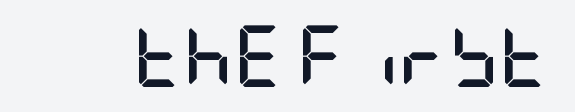
{"serif": "no", "italic": "no", "bold": "yes", "weight": "semibold", "width": "condensed", "stroke_contrast": "low", "x_height": "large", "underline": "no", "letter_spacing": "normal", "letter_spacing_em": 0.0, "glyph_px": 62}
